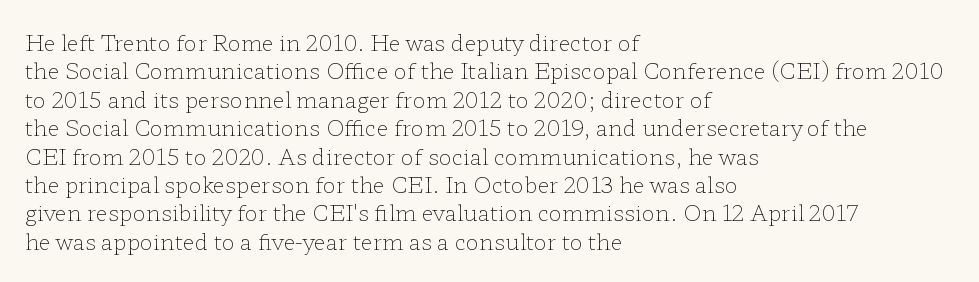
Q: Is the text bold? A: No.
Q: Is the text italic (slanted)? A: No, it is upright.
Q: Is the text underlined? A: No.
Q: How is the paragraph aligned? A: Left-aligned.
Q: Is the spacing between letters normal or unusually wide? A: Normal.
Q: Is the spacing between lines tight, normal or loose? A: Normal.
